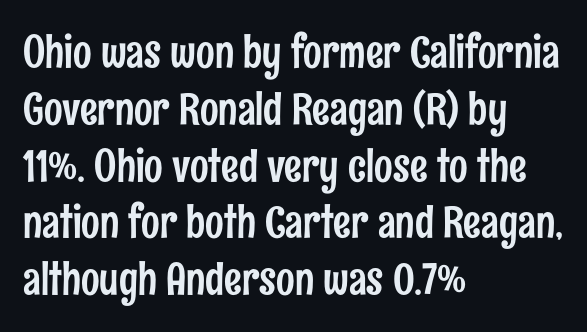
Nothing unusual about the tracking: characters are spaced as the font intends. These lines stack with their left ends in a neat column. The foot of each line stays bare and open. Is there much room between lines? A standard amount, neither cramped nor airy.
